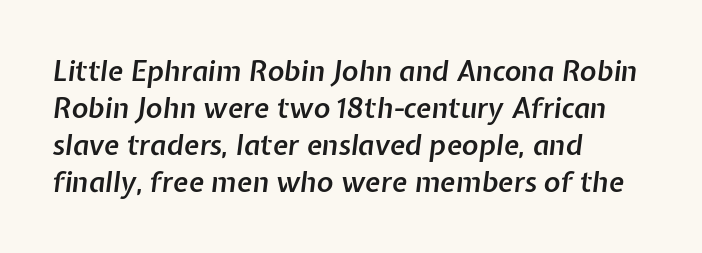
Q: Is the text bold? A: Semi-bold.
Q: Is the text italic (slanted)? A: Yes, it leans right by about 7 degrees.
Q: Is the text underlined? A: No.
Q: How is the paragraph aligned? A: Left-aligned.
Q: Is the spacing between letters normal or unusually wide? A: Normal.
Q: Is the spacing between lines tight, normal or loose? A: Normal.
Q: Width (condensed, normal, or wide)? A: Normal.
Q: Stroke contrast? A: Low.
Q: x-height? A: Medium.
Q: Monospaced? A: No.
